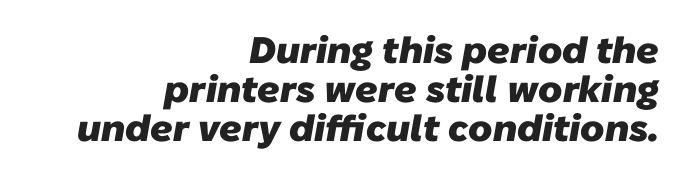
The image shows 37 px heavy sans-serif type; set right-aligned, tight line spacing (1.05x), normal letter spacing, not underlined; low stroke contrast and a medium x-height.
